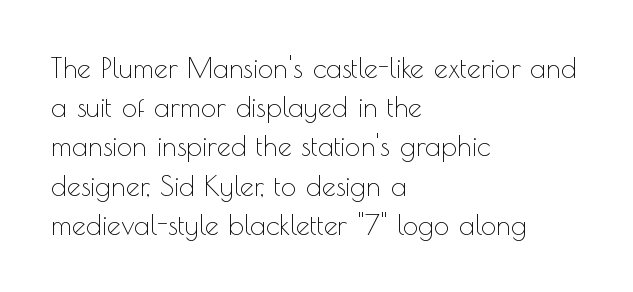
Leading: standard. A typesetter would call this proportional, since set widths differ per character. Any mark beneath the type? The region is blank. This is the regular roman posture of the typeface. Weight: in the light-to-regular range. Default kerning and tracking; the words read as compact shapes.
